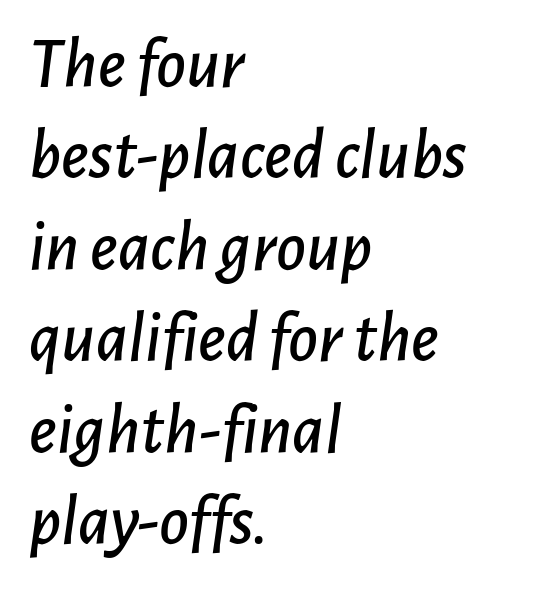
Q: Is the text italic (slanted)? A: Yes, it leans right by about 7 degrees.
Q: Is the text underlined? A: No.
Q: How is the paragraph aligned? A: Left-aligned.
Q: Is the spacing between letters normal or unusually wide? A: Normal.
Q: Is the spacing between lines tight, normal or loose? A: Normal.
Q: Width (condensed, normal, or wide)? A: Normal.
Q: Stroke contrast? A: Low.
Q: x-height? A: Medium.
Q: Monospaced? A: No.
